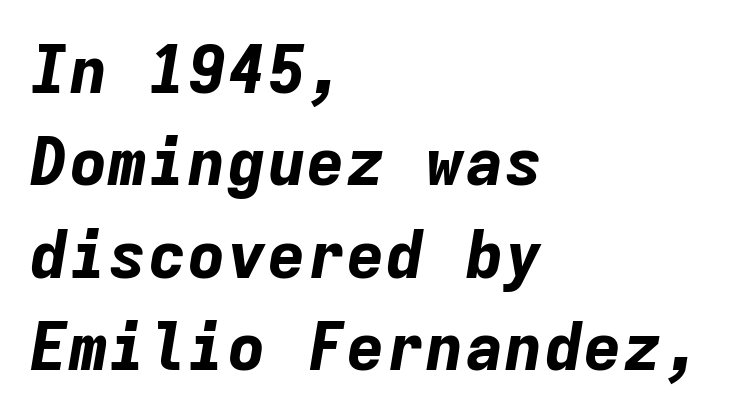
Rows of type keep a routine distance in the vertical direction. This is oblique type, the kind used for emphasis or titles. Think of a typewriter: that constant character pitch is what you see here. A full-strength bold gives these letters their thick strokes.
